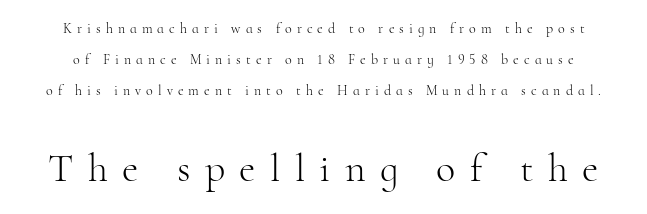
{"serif": "yes", "italic": "no", "bold": "no", "weight": "light", "width": "normal", "stroke_contrast": "high", "x_height": "small", "monospaced": "no", "underline": "no", "line_spacing": "loose", "line_spacing_ratio": 2.2, "letter_spacing": "wide", "letter_spacing_em": 0.36, "larger_block": "second", "size_ratio": 2.86, "glyph_px": 40}
